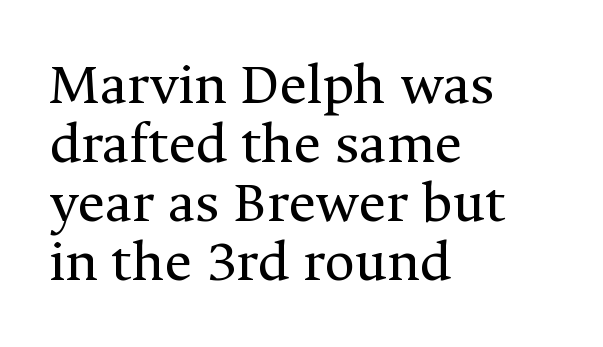
The image shows 59 px regular-weight serif type, upright; set left-aligned, tight line spacing (1.0x), normal letter spacing, not underlined; medium stroke contrast and a medium x-height.
